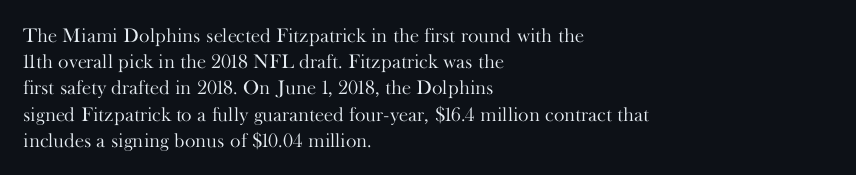
The image shows 20 px text type, upright; set left-aligned, normal line spacing (1.31x), normal letter spacing, not underlined.
